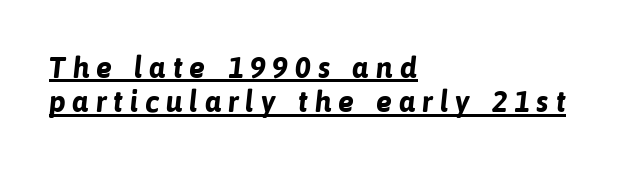
The image shows 30 px bold sans-serif type; set left-aligned, tight line spacing (1.15x), unusually wide letter spacing (+0.22 em), underlined; low stroke contrast and a medium x-height.
